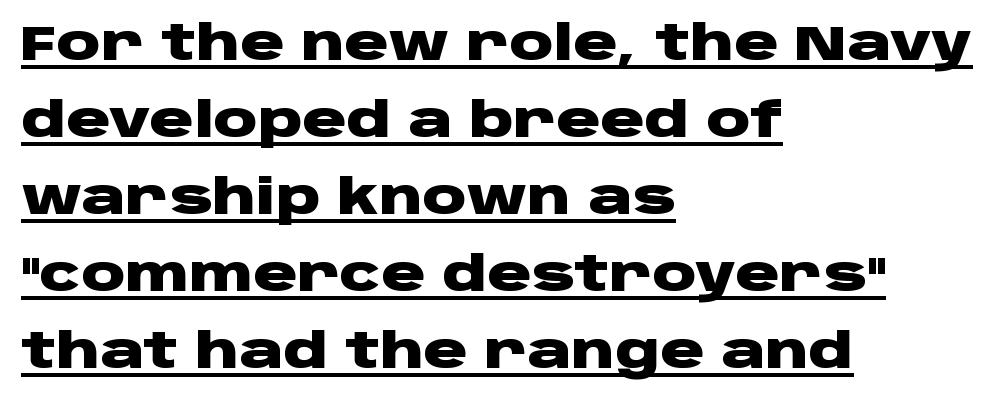
{"serif": "no", "italic": "no", "bold": "yes", "weight": "heavy", "width": "wide", "stroke_contrast": "low", "x_height": "large", "monospaced": "no", "underline": "yes", "align": "left", "line_spacing": "normal", "line_spacing_ratio": 1.57, "letter_spacing": "normal", "letter_spacing_em": 0.0, "glyph_px": 49}
